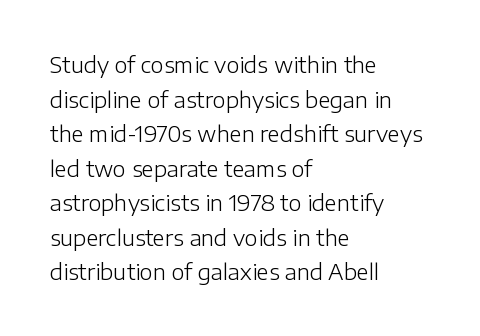
The image shows 22 px text type, upright; set left-aligned, normal line spacing (1.57x), normal letter spacing, not underlined.
